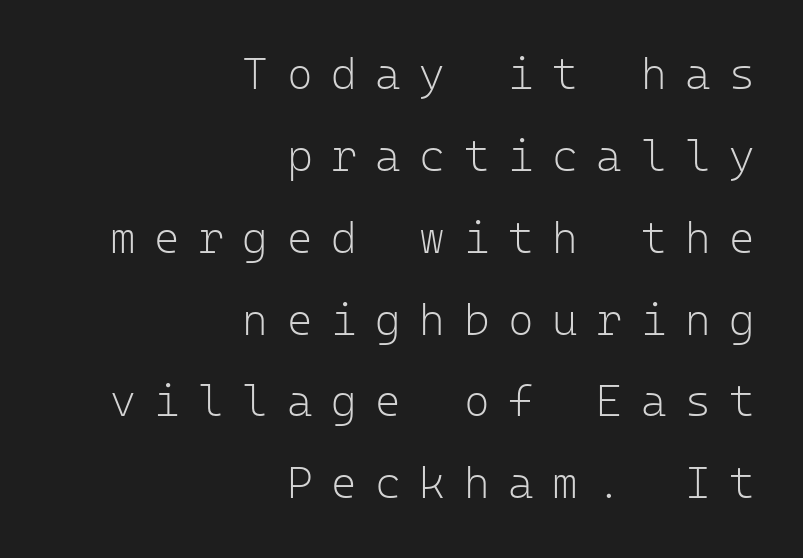
Q: Is the text bold? A: No.
Q: Is the text italic (slanted)? A: No, it is upright.
Q: Is the typeface a serif or a sans-serif typeface? A: Sans-serif.
Q: Is the text underlined? A: No.
Q: How is the paragraph aligned? A: Right-aligned.
Q: Is the spacing between letters normal or unusually wide? A: Unusually wide.
Q: Width (condensed, normal, or wide)? A: Normal.
Q: Stroke contrast? A: Low.
Q: x-height? A: Medium.
Q: Monospaced? A: Yes.
